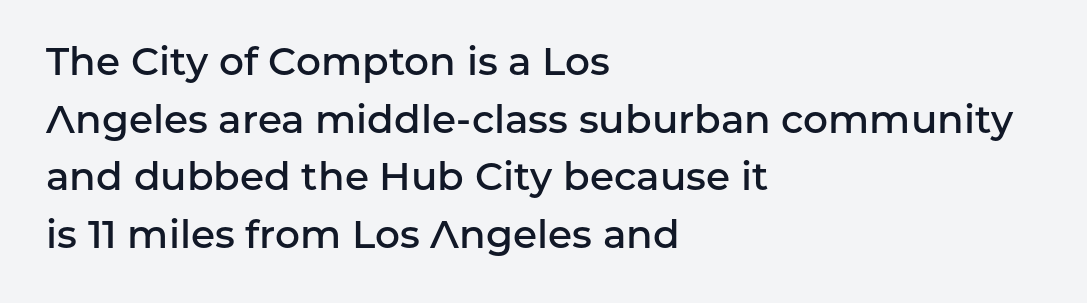
The image shows 39 px semibold sans-serif type, upright; set left-aligned, normal line spacing (1.48x), normal letter spacing, not underlined; low stroke contrast and a medium x-height.
